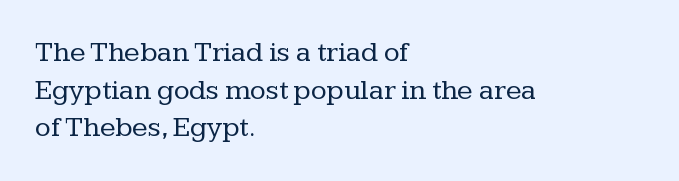
Every row of glyphs begins at an identical x-position on the left. Note the varied advance widths — an 'i' is clearly narrower than an 'm'. The lines sit at an ordinary, default distance from one another. Classification — serif. Think standard paragraph weight, or any step lighter than that.
